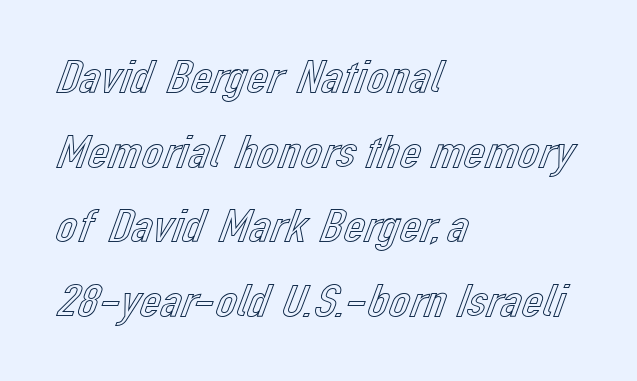
Q: Is the text italic (slanted)? A: Yes.
Q: Is the text underlined? A: No.
Q: How is the paragraph aligned? A: Left-aligned.
Q: Is the spacing between letters normal or unusually wide? A: Normal.
Q: Is the spacing between lines tight, normal or loose? A: Normal.
Q: Width (condensed, normal, or wide)? A: Normal.
Q: x-height? A: Medium.
Q: Monospaced? A: No.
